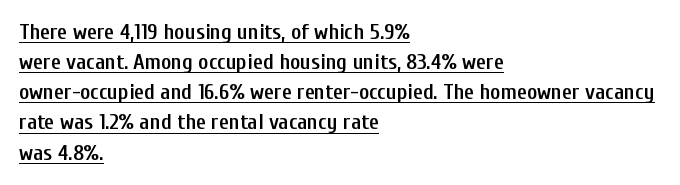
The image shows 22 px text type, upright; set left-aligned, normal line spacing (1.37x), normal letter spacing, underlined.
